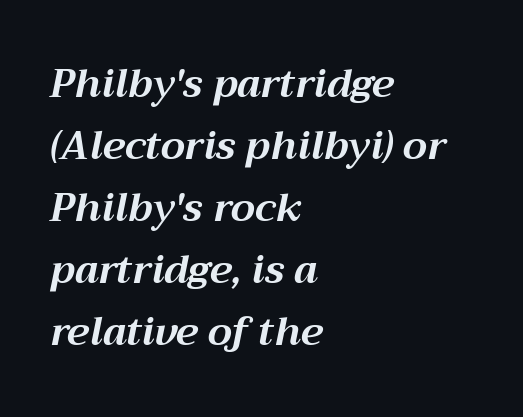
The image shows 39 px bold type, italic (leaning right); set left-aligned, normal line spacing (1.59x), normal letter spacing, not underlined; medium stroke contrast and a medium x-height.
